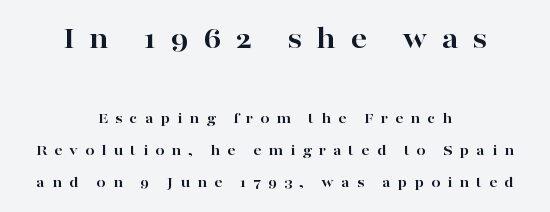
The image shows 32 px bold, wide serif type, upright; set centered, loose line spacing (1.99x), unusually wide letter spacing (+0.44 em), not underlined; the first (top) block is 2.0x larger; high stroke contrast and a medium x-height.
